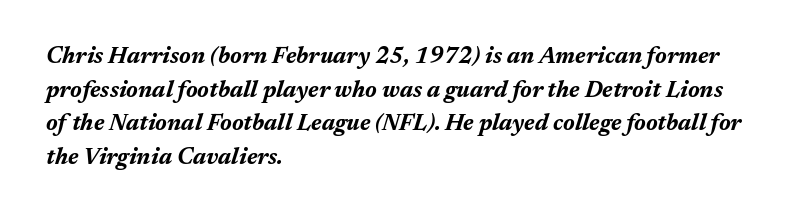
{"italic": "yes", "lean": "right", "slant_degrees": 17, "bold": "yes", "underline": "no", "align": "left", "line_spacing": "normal", "line_spacing_ratio": 1.46, "letter_spacing": "normal", "letter_spacing_em": 0.0, "glyph_px": 23}
